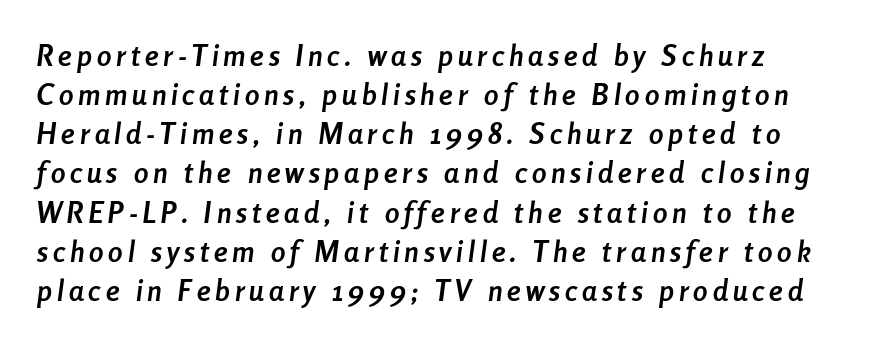
{"italic": "yes", "lean": "right", "slant_degrees": 8, "bold": "yes", "weight": "semibold", "width": "condensed", "stroke_contrast": "low", "x_height": "medium", "monospaced": "no", "underline": "no", "align": "left", "line_spacing": "normal", "line_spacing_ratio": 1.35, "glyph_px": 29}
